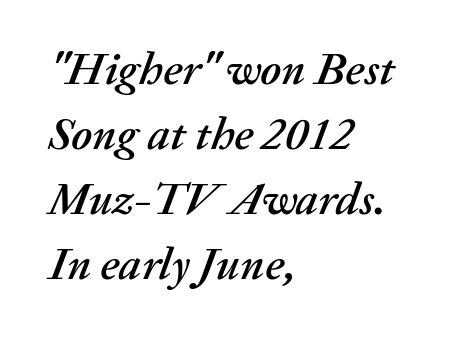
Q: Is the text italic (slanted)? A: Yes, it leans right by about 20 degrees.
Q: Is the text underlined? A: No.
Q: How is the paragraph aligned? A: Left-aligned.
Q: Is the spacing between letters normal or unusually wide? A: Normal.
Q: Is the spacing between lines tight, normal or loose? A: Normal.
Q: Width (condensed, normal, or wide)? A: Normal.
Q: Stroke contrast? A: Medium.
Q: x-height? A: Medium.
Q: Monospaced? A: No.
